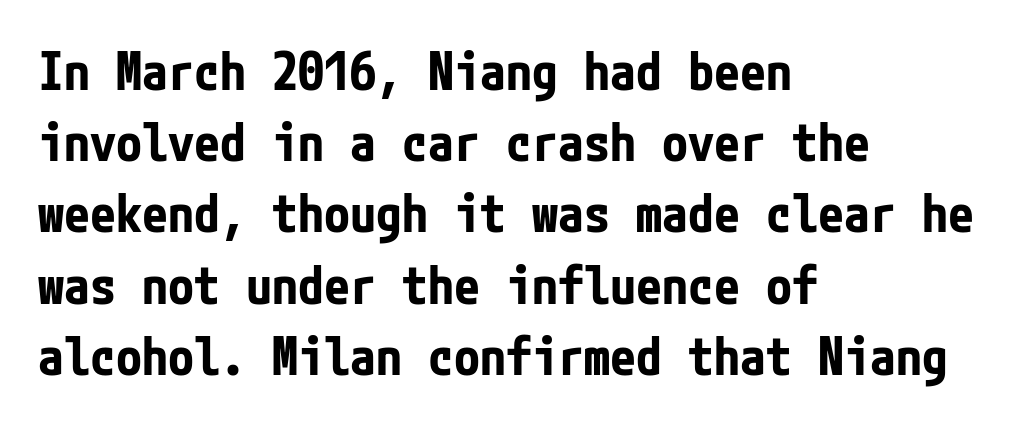
Check where the strokes stop: nothing finishes them off — pure sans. Whoever set this chose a conventional vertical rhythm. Compared with typical body copy, the letter spacing here is the same. Compared with a centered layout, this one pins lines to the left instead. These lines were composed using upright roman letters.
